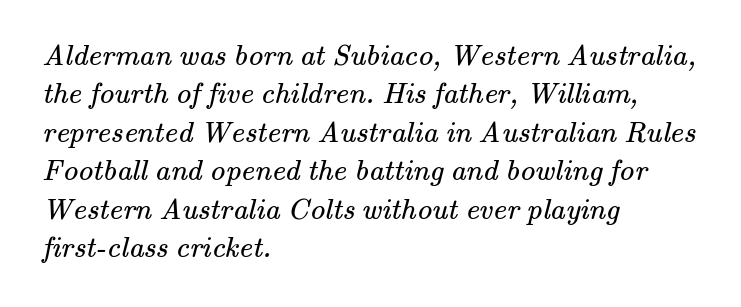
This sample has the flowing, uneven cadence of proportional lettering. Reading down the column, the eye jumps a familiar distance to each next line. The letters look calm and open, with moderate or lighter stems. Unmarked baselines from the first word to the last.
